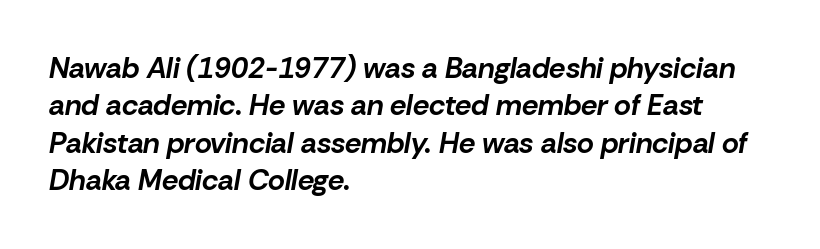
Letters rest on an invisible, unmarked baseline. This sample uses plain, unmodified letter spacing. Regarding leading, the lines here are spaced in the standard way. Character widths vary here, with narrow letters taking less room than wide ones. Horizontal alignment here is leftward, the default for most running prose. What weight is shown? A full bold with thick strokes.
